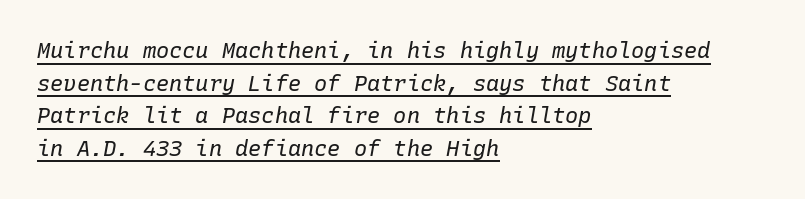
Q: Is the text bold? A: No.
Q: Is the text italic (slanted)? A: Yes, it leans right by about 10 degrees.
Q: Is the text underlined? A: Yes.
Q: How is the paragraph aligned? A: Left-aligned.
Q: Is the spacing between letters normal or unusually wide? A: Normal.
Q: Is the spacing between lines tight, normal or loose? A: Normal.
